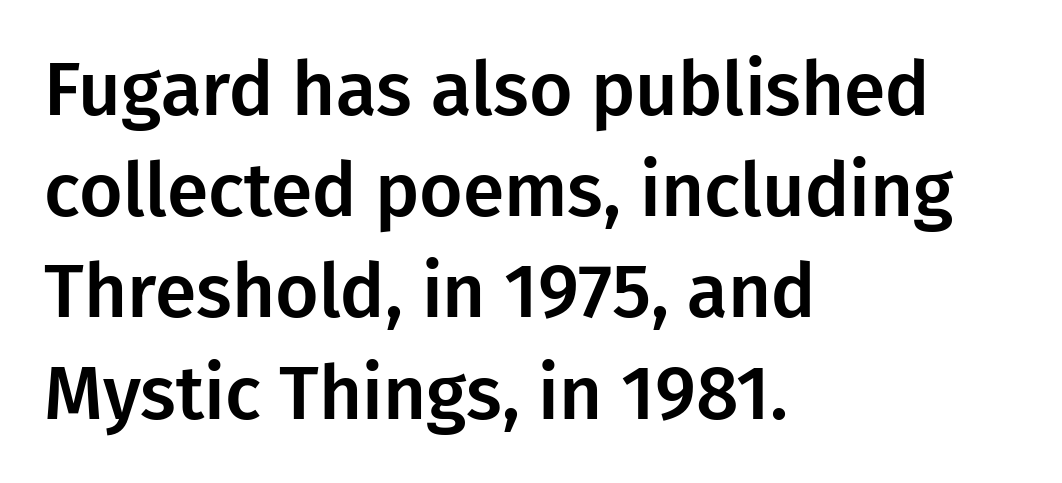
These lines are composed in type without serifs. Nobody drew a line under any word here. This sample has the flowing, uneven cadence of proportional lettering. Honestly, the letter spacing is just normal — you wouldn't notice it. Reading down the column, the eye jumps a familiar distance to each next line.
